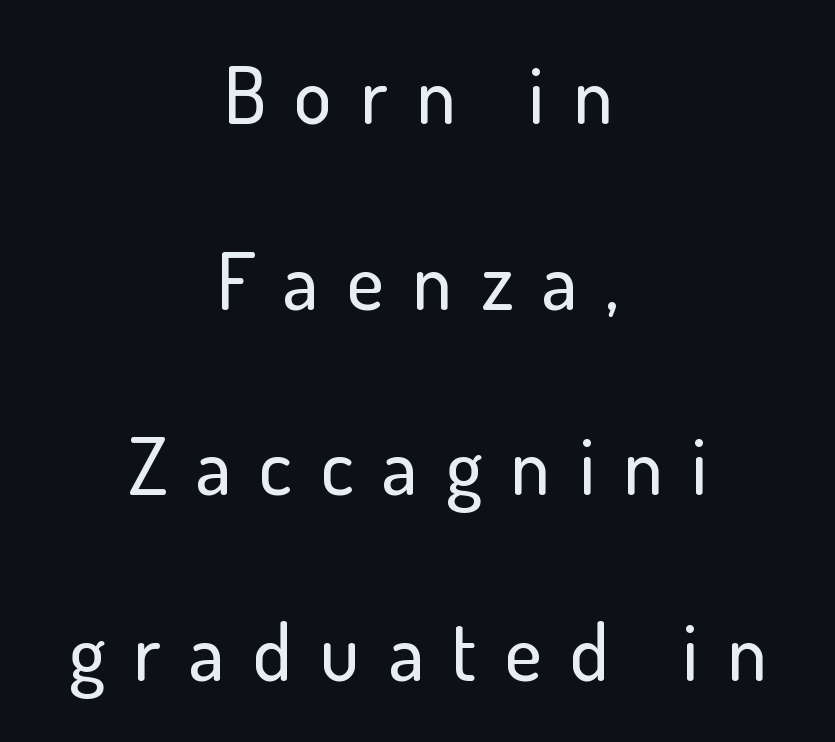
Q: Is the text italic (slanted)? A: No, it is upright.
Q: Is the typeface a serif or a sans-serif typeface? A: Sans-serif.
Q: Is the text underlined? A: No.
Q: How is the paragraph aligned? A: Centered.
Q: Is the spacing between letters normal or unusually wide? A: Unusually wide.
Q: Is the spacing between lines tight, normal or loose? A: Loose.
Q: Width (condensed, normal, or wide)? A: Normal.
Q: Stroke contrast? A: Low.
Q: x-height? A: Small.
Q: Monospaced? A: No.
